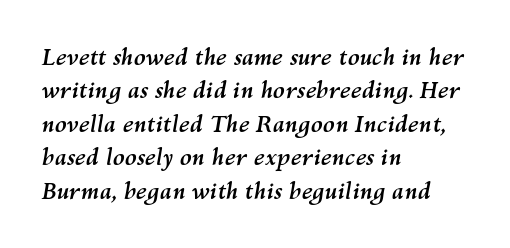
No word sits above an underline. How are the letters spaced? Ordinarily, with no added tracking. Does the lettering tilt? It does — this is italic. Every row of glyphs begins at an identical x-position on the left.
